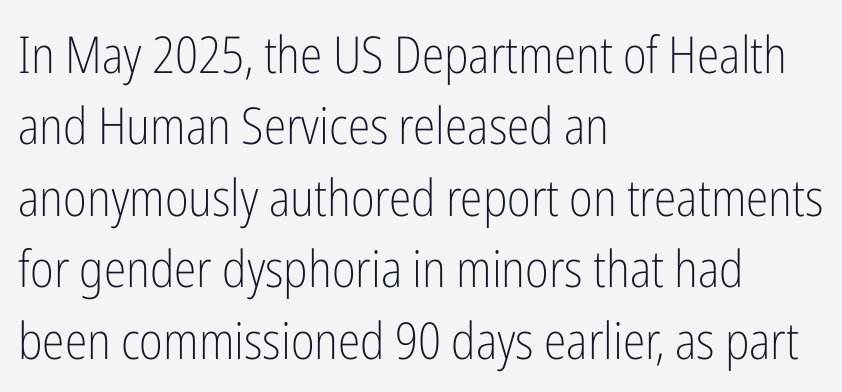
The image shows 51 px light, condensed sans-serif type, upright; set left-aligned, normal line spacing (1.4x), normal letter spacing, not underlined; low stroke contrast and a medium x-height.
